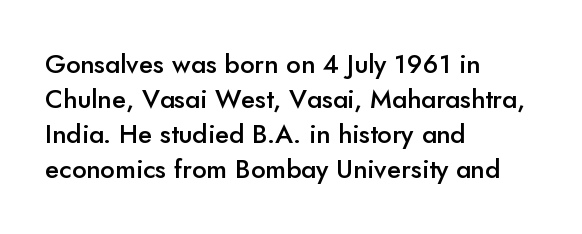
Tracking here is standard; glyphs follow each other at the usual distance. Posture: vertical. This block has exactly the height ordinary leading produces. On the weight axis this lands at semibold, roughly 600. Underline: absent. The rag falls on the right side of this text block.
